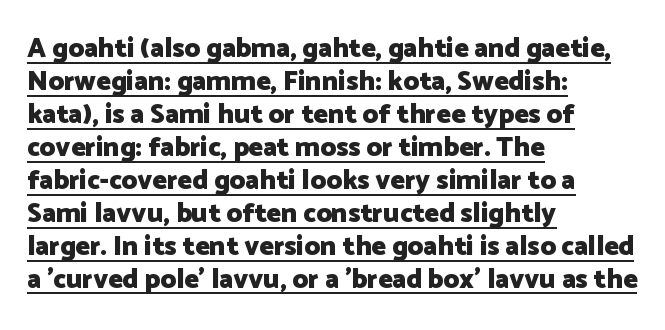
The image shows 27 px bold type, upright; set left-aligned, line spacing 1.22x, normal letter spacing, underlined.
